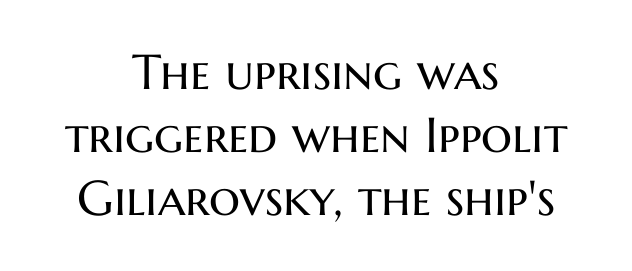
{"serif": "no", "italic": "no", "bold": "no", "weight": "regular", "width": "normal", "stroke_contrast": "medium", "x_height": "medium", "monospaced": "no", "underline": "no", "align": "center", "line_spacing": "normal", "line_spacing_ratio": 1.29, "letter_spacing": "normal", "letter_spacing_em": 0.0, "glyph_px": 49}
